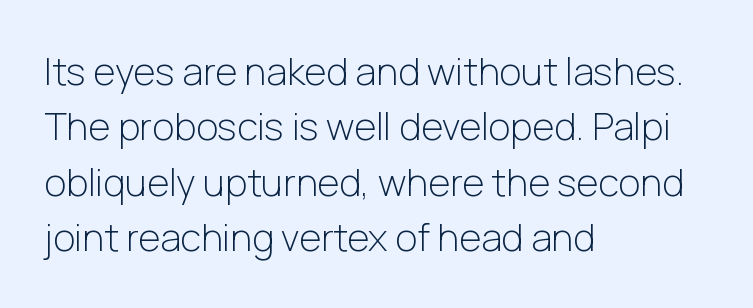
The image shows 38 px light sans-serif type, upright; set left-aligned, normal line spacing (1.46x), normal letter spacing, not underlined; low stroke contrast and a medium x-height.
